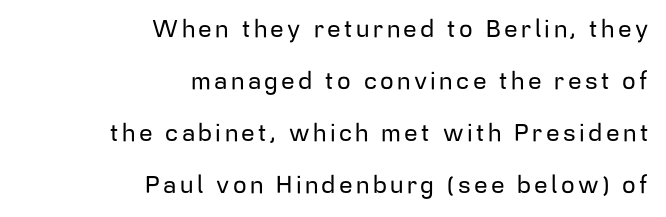
{"italic": "no", "underline": "no", "align": "right", "line_spacing": "loose", "line_spacing_ratio": 2.16, "glyph_px": 24}
